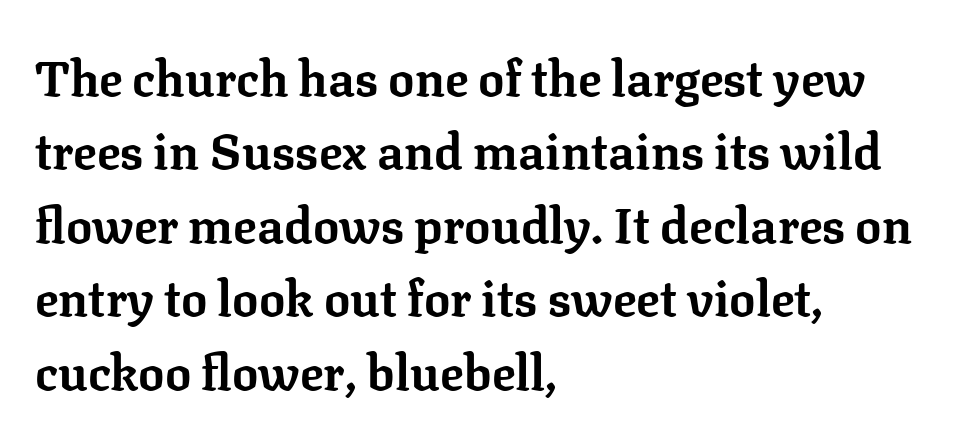
The image shows 49 px bold serif type, upright; set left-aligned, normal line spacing (1.5x), normal letter spacing, not underlined; low stroke contrast and a medium x-height.
